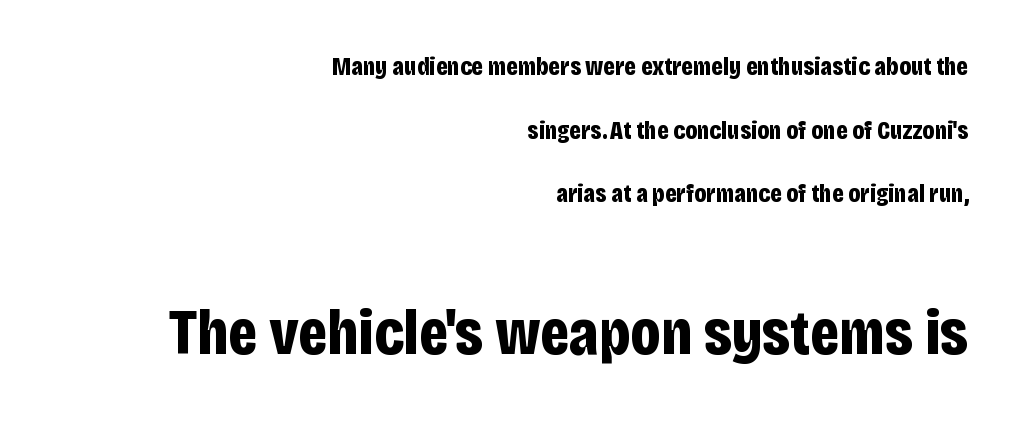
{"serif": "no", "italic": "no", "bold": "yes", "weight": "bold", "width": "condensed", "stroke_contrast": "low", "x_height": "large", "monospaced": "no", "underline": "no", "align": "right", "line_spacing": "loose", "line_spacing_ratio": 2.45, "letter_spacing": "normal", "letter_spacing_em": 0.0, "larger_block": "second", "size_ratio": 2.5, "glyph_px": 65}
